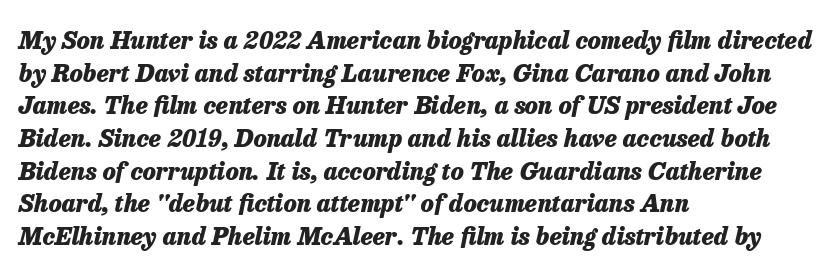
The image shows 24 px bold type, italic (leaning right); set left-aligned, normal line spacing (1.36x), normal letter spacing, not underlined.
